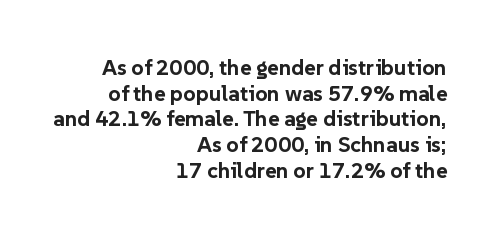
The image shows 22 px bold type, upright; set right-aligned, line spacing 1.17x, normal letter spacing, not underlined.
